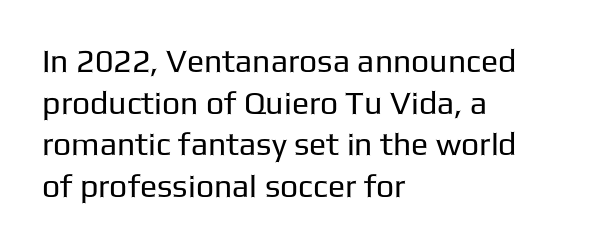
Look at the bottom of the vertical strokes: they stop flat, with no serifs. Proportional: the letters do not fall into vertical columns. Bare-footed words on every line. The lines in this sample share a left origin and differ only in where they stop. Weight: regular or lighter. This is roman type, the default non-slanted kind.
